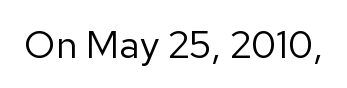
The image shows 39 px regular-weight sans-serif type, upright; set normal letter spacing, not underlined; low stroke contrast and a medium x-height.
